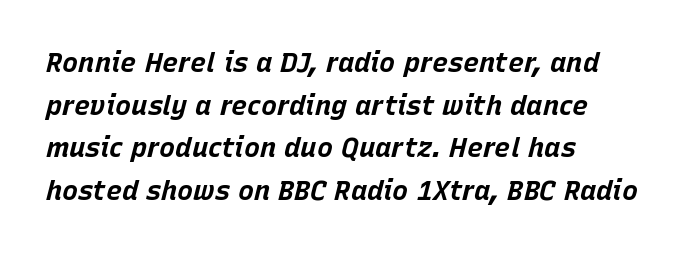
The image shows 27 px bold type, italic (leaning right); set left-aligned, normal line spacing (1.58x), normal letter spacing, not underlined.
